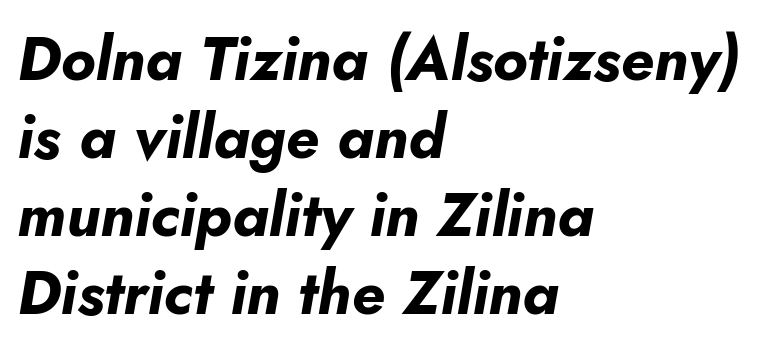
{"italic": "yes", "lean": "right", "slant_degrees": 10, "bold": "yes", "weight": "bold", "width": "normal", "stroke_contrast": "low", "x_height": "small", "monospaced": "no", "underline": "no", "align": "left", "line_spacing": "normal", "line_spacing_ratio": 1.28, "letter_spacing": "normal", "letter_spacing_em": 0.0, "glyph_px": 61}
